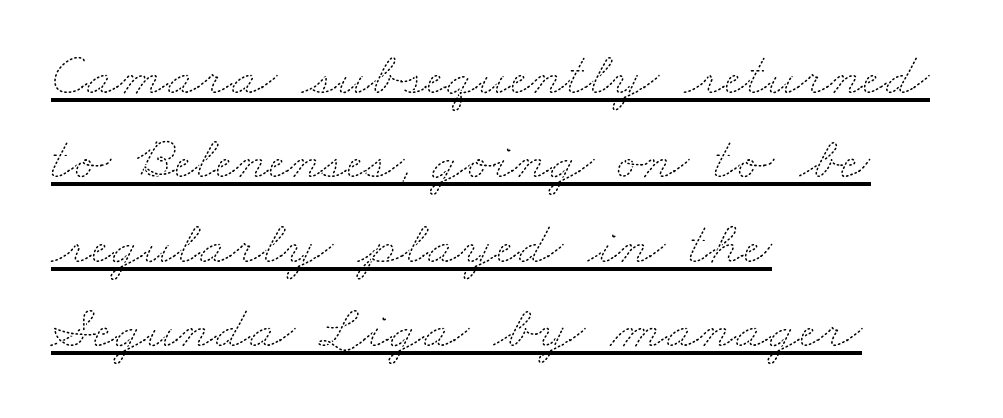
Decoration check: the copy is underlined. Short note: letters normally spaced. The block of text has a typical density, with ordinary space between rows. Casual observation: everything's shoved over to the left. The typesetting does not lean heavy: it is not bold. This sample has the flowing, uneven cadence of proportional lettering.
